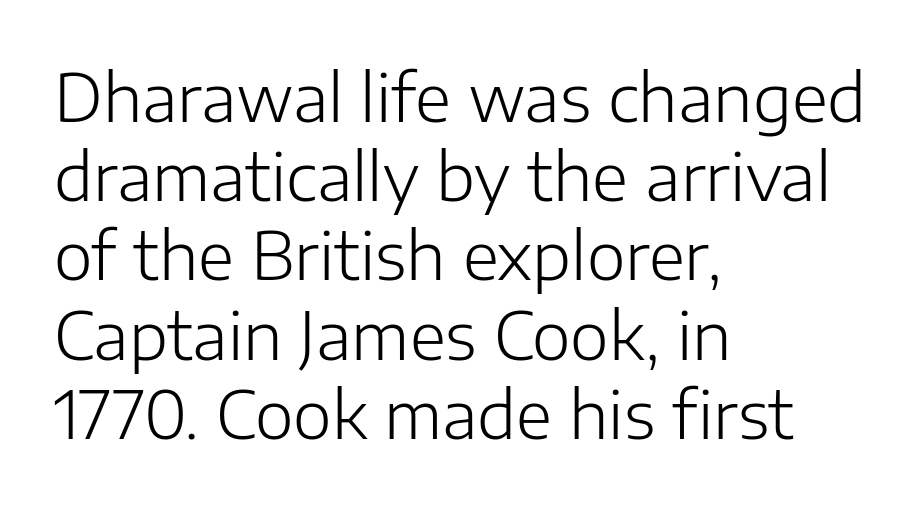
The image shows 66 px light sans-serif type, upright; set left-aligned, line spacing 1.2x, normal letter spacing, not underlined; low stroke contrast and a medium x-height.
